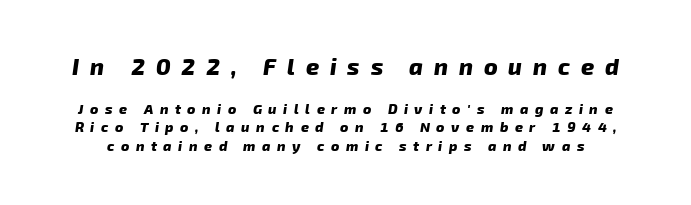
{"bold": "yes", "underline": "no", "line_spacing": "normal", "line_spacing_ratio": 1.3, "letter_spacing": "wide", "letter_spacing_em": 0.47, "larger_block": "first", "size_ratio": 1.64, "glyph_px": 23}
